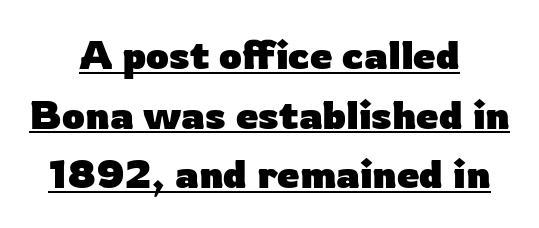
{"serif": "no", "italic": "no", "bold": "yes", "weight": "heavy", "width": "normal", "stroke_contrast": "low", "x_height": "medium", "monospaced": "no", "underline": "yes", "align": "center", "line_spacing": "normal", "line_spacing_ratio": 1.49, "letter_spacing": "normal", "letter_spacing_em": 0.0, "glyph_px": 40}
